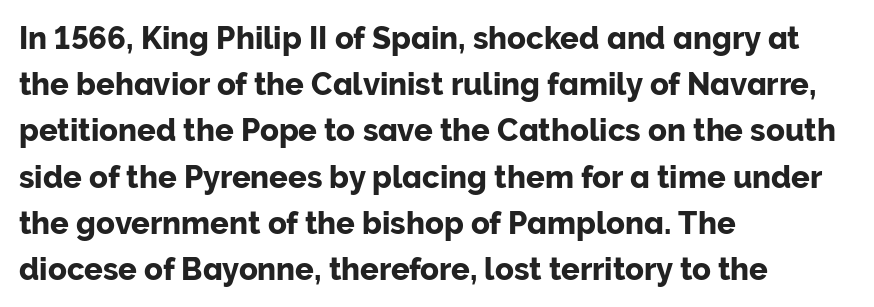
{"serif": "no", "italic": "no", "width": "normal", "stroke_contrast": "low", "x_height": "medium", "monospaced": "no", "underline": "no", "align": "left", "line_spacing": "normal", "line_spacing_ratio": 1.49, "letter_spacing": "normal", "letter_spacing_em": 0.0, "glyph_px": 31}
